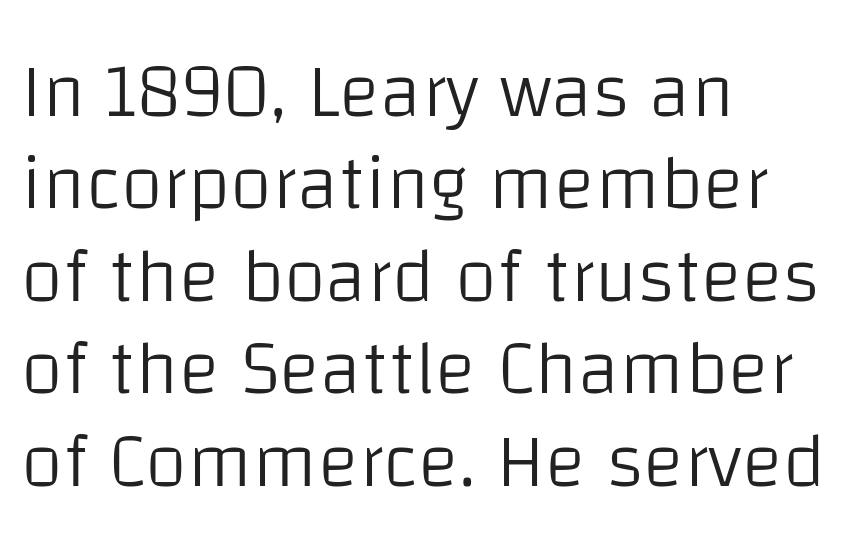
The image shows 77 px light sans-serif type, upright; set left-aligned, line spacing 1.2x, normal letter spacing, not underlined; low stroke contrast and a large x-height.
